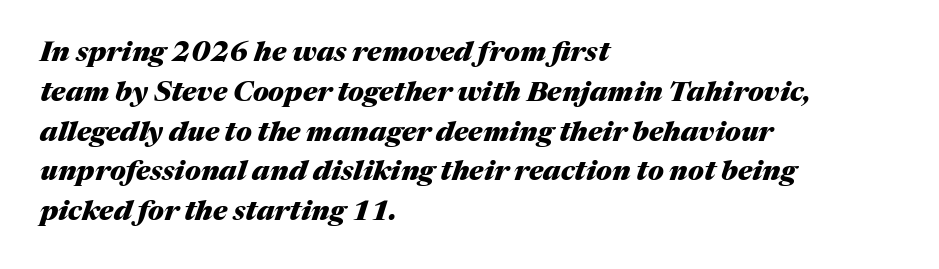
Q: Is the text bold? A: Yes.
Q: Is the text italic (slanted)? A: Yes, it leans right by about 17 degrees.
Q: Is the text underlined? A: No.
Q: How is the paragraph aligned? A: Left-aligned.
Q: Is the spacing between letters normal or unusually wide? A: Normal.
Q: Is the spacing between lines tight, normal or loose? A: Normal.
Q: Width (condensed, normal, or wide)? A: Normal.
Q: Stroke contrast? A: Medium.
Q: x-height? A: Medium.
Q: Monospaced? A: No.
